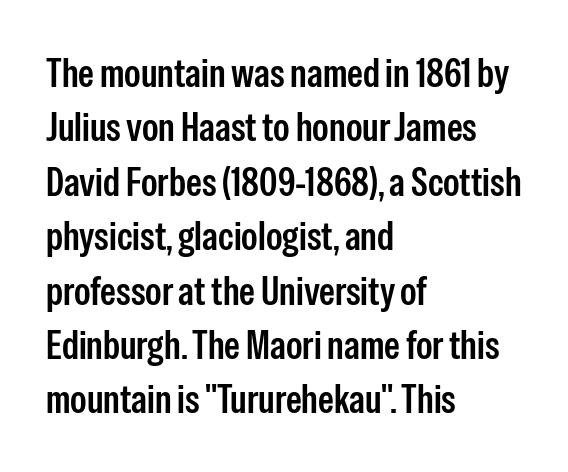
The image shows 40 px condensed sans-serif type, upright; set left-aligned, normal line spacing (1.36x), normal letter spacing, not underlined; low stroke contrast and a medium x-height.
